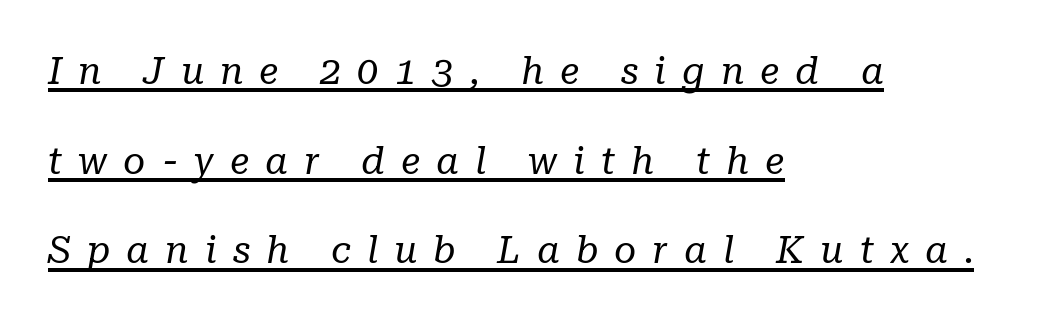
The image shows 38 px regular-weight serif type, italic (leaning right); set left-aligned, loose line spacing (2.36x), unusually wide letter spacing (+0.42 em), underlined; low stroke contrast and a medium x-height.
